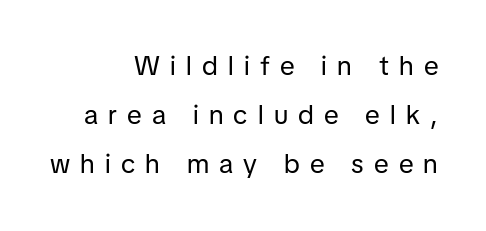
Q: Is the text bold? A: No.
Q: Is the text italic (slanted)? A: No, it is upright.
Q: Is the text underlined? A: No.
Q: How is the paragraph aligned? A: Right-aligned.
Q: Is the spacing between letters normal or unusually wide? A: Unusually wide.
